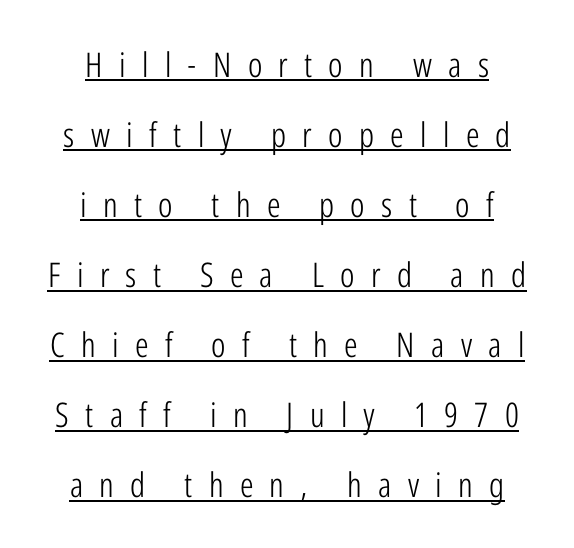
{"serif": "no", "italic": "no", "bold": "no", "weight": "light", "width": "condensed", "stroke_contrast": "low", "x_height": "medium", "monospaced": "no", "underline": "yes", "align": "center", "line_spacing": "loose", "line_spacing_ratio": 2.06, "letter_spacing": "wide", "letter_spacing_em": 0.48, "glyph_px": 34}
